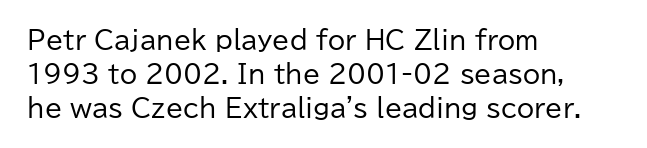
The area under the type is left untouched. A roman cut, with each character standing at attention. Observe the ordinary spacing: letters are neighbours, not strangers. Notice how the passage keeps a crisp vertical edge on the left only.
